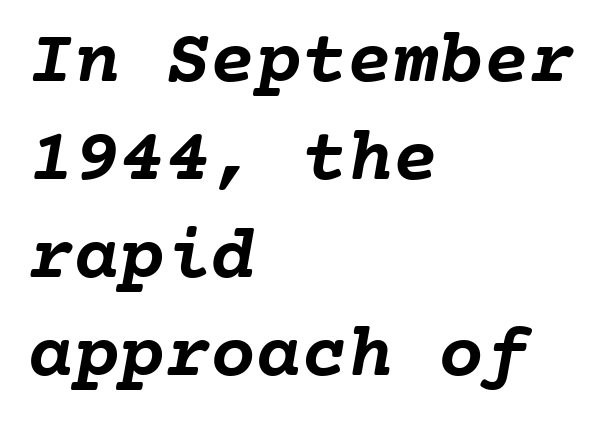
Typographic density is high because the face is bold. Monospaced: the letters line up in strict vertical columns. The space between consecutive lines is moderate. The type is set solid horizontally, with unmodified tracking. This sample is left-justified, so line endings fall wherever the words run out.
